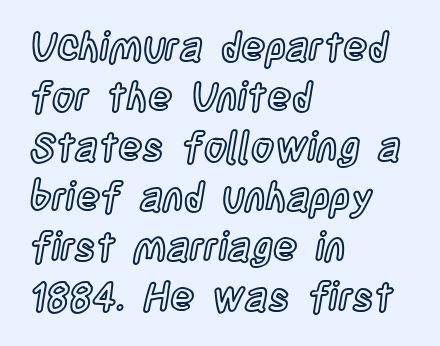
The image shows 40 px condensed type; set left-aligned, normal line spacing (1.25x), normal letter spacing, not underlined; a large x-height.
